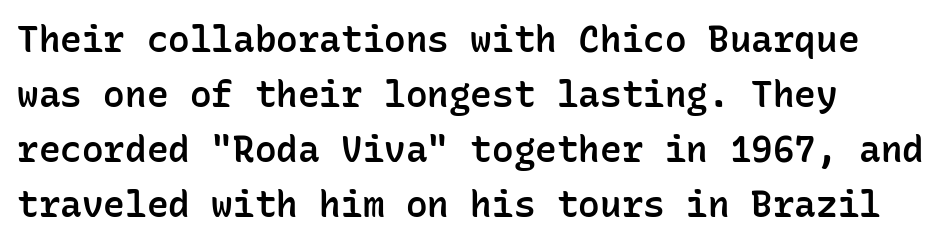
The image shows 36 px semibold sans-serif type, upright, monospaced; set normal line spacing (1.53x), normal letter spacing, not underlined; low stroke contrast and a medium x-height.
